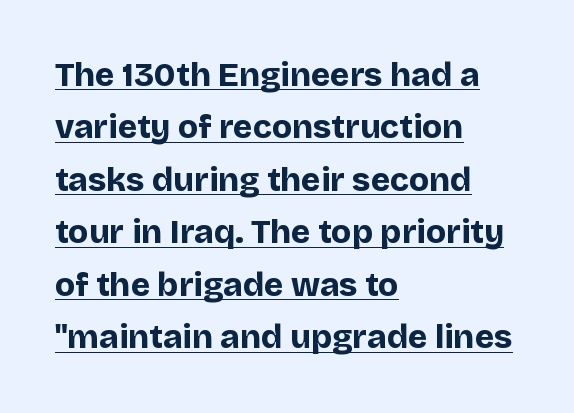
{"serif": "no", "italic": "no", "bold": "yes", "weight": "bold", "width": "normal", "stroke_contrast": "low", "x_height": "large", "monospaced": "no", "underline": "yes", "align": "left", "line_spacing": "normal", "line_spacing_ratio": 1.59, "letter_spacing": "normal", "letter_spacing_em": 0.0, "glyph_px": 33}
